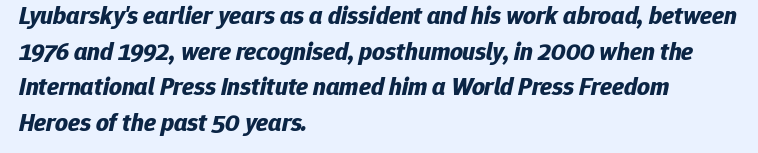
{"italic": "yes", "lean": "right", "slant_degrees": 12, "bold": "yes", "underline": "no", "align": "left", "line_spacing": "normal", "line_spacing_ratio": 1.43, "letter_spacing": "normal", "letter_spacing_em": 0.0, "glyph_px": 25}
